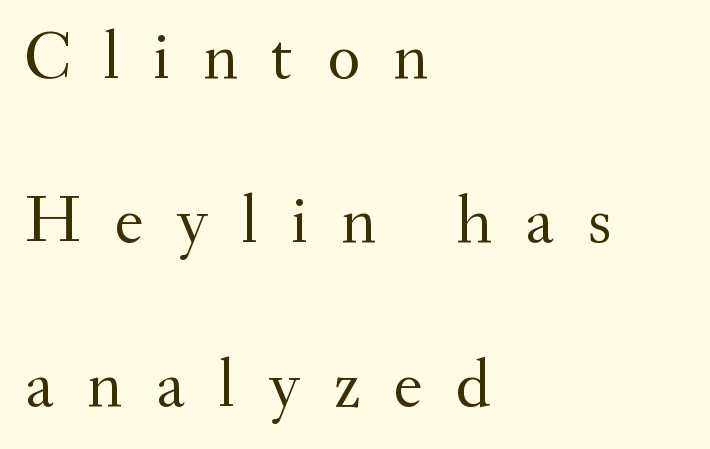
Which margin do the lines hug? The left one — the right edge is uneven. The letters look calm and open, with moderate or lighter stems. The lettering holds an erect, upright posture throughout. The glyphs in this specimen are seriffed. Is this a fixed-width face? No — the glyphs have proportional, varying widths. Words float on clear page, feet unadorned.
